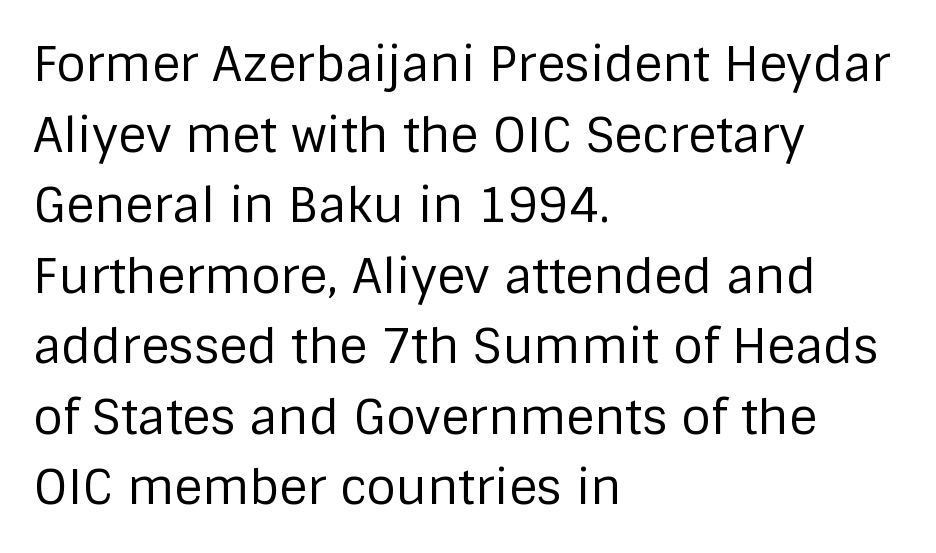
Q: Is the text bold? A: No.
Q: Is the text italic (slanted)? A: No, it is upright.
Q: Is the typeface a serif or a sans-serif typeface? A: Sans-serif.
Q: Is the text underlined? A: No.
Q: How is the paragraph aligned? A: Left-aligned.
Q: Is the spacing between letters normal or unusually wide? A: Normal.
Q: Is the spacing between lines tight, normal or loose? A: Normal.
Q: Width (condensed, normal, or wide)? A: Normal.
Q: Stroke contrast? A: Low.
Q: x-height? A: Large.
Q: Monospaced? A: No.
